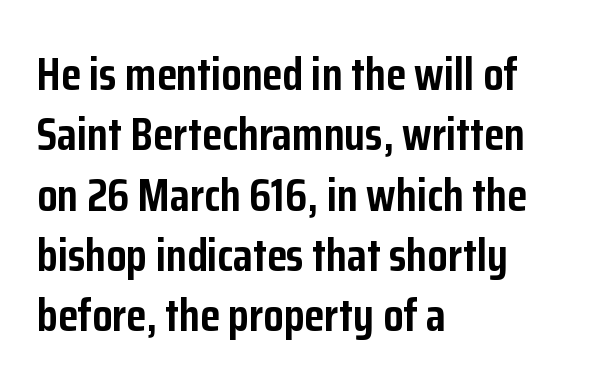
{"serif": "no", "italic": "no", "bold": "yes", "weight": "semibold", "width": "condensed", "stroke_contrast": "low", "x_height": "medium", "monospaced": "no", "underline": "no", "align": "left", "line_spacing": "normal", "line_spacing_ratio": 1.31, "letter_spacing": "normal", "letter_spacing_em": 0.0, "glyph_px": 46}
